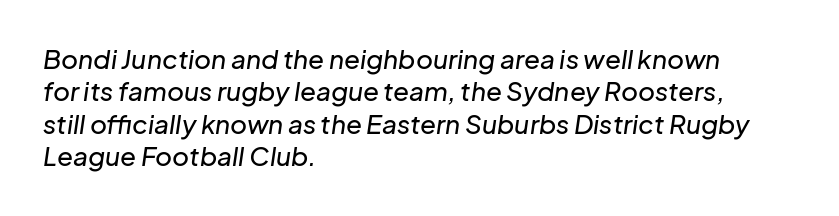
The image shows 26 px text type, italic (leaning right); set left-aligned, normal line spacing (1.25x), normal letter spacing, not underlined.
